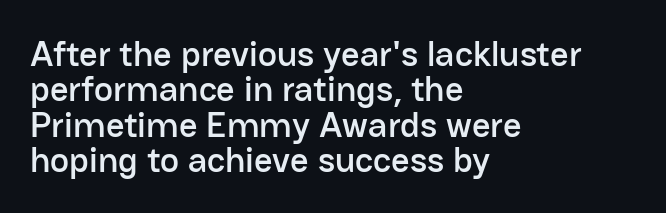
{"serif": "no", "italic": "no", "width": "normal", "stroke_contrast": "low", "x_height": "medium", "monospaced": "no", "underline": "no", "align": "left", "line_spacing": "tight", "line_spacing_ratio": 0.98, "letter_spacing": "normal", "letter_spacing_em": 0.0, "glyph_px": 36}
